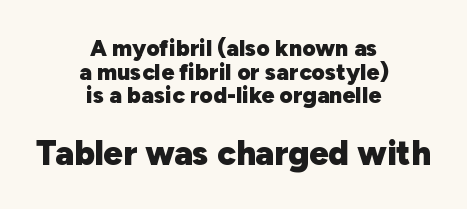
Q: Is the text bold? A: Yes.
Q: Is the text italic (slanted)? A: No, it is upright.
Q: Is the typeface a serif or a sans-serif typeface? A: Sans-serif.
Q: Is the text underlined? A: No.
Q: How is the paragraph aligned? A: Centered.
Q: Is the spacing between letters normal or unusually wide? A: Normal.
Q: Is the spacing between lines tight, normal or loose? A: Tight.
Q: Which block of text is set in a larger size, the first (top) or the second (bottom)? A: The second (bottom) one.
Q: Width (condensed, normal, or wide)? A: Normal.
Q: Stroke contrast? A: Low.
Q: x-height? A: Medium.
Q: Monospaced? A: No.
